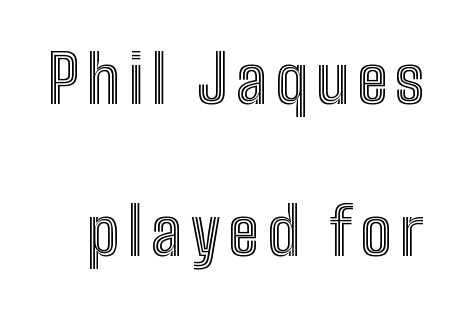
{"italic": "no", "width": "condensed", "x_height": "medium", "monospaced": "no", "underline": "no", "line_spacing": "loose", "line_spacing_ratio": 2.3, "glyph_px": 66}
